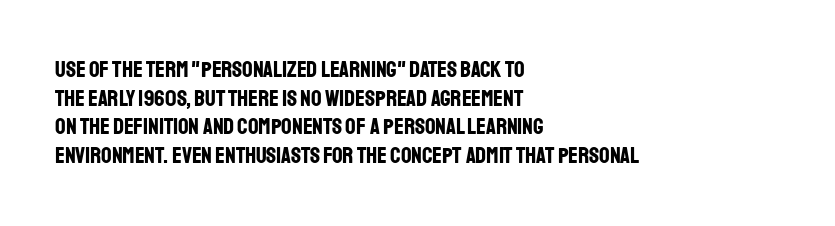
The image shows 23 px bold type, upright; set left-aligned, normal line spacing (1.25x), normal letter spacing, not underlined.
